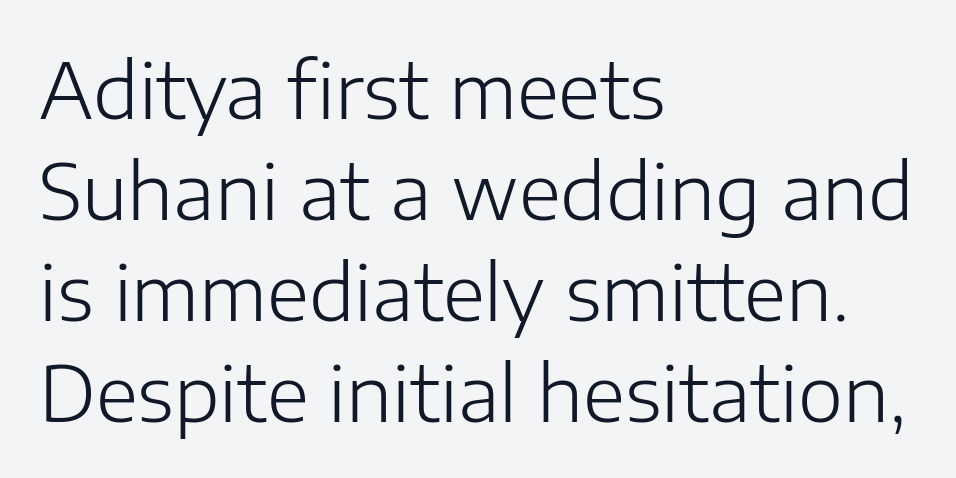
{"serif": "no", "italic": "no", "bold": "no", "weight": "light", "width": "normal", "stroke_contrast": "low", "x_height": "medium", "monospaced": "no", "underline": "no", "align": "left", "line_spacing": "normal", "line_spacing_ratio": 1.31, "letter_spacing": "normal", "letter_spacing_em": 0.0, "glyph_px": 77}
